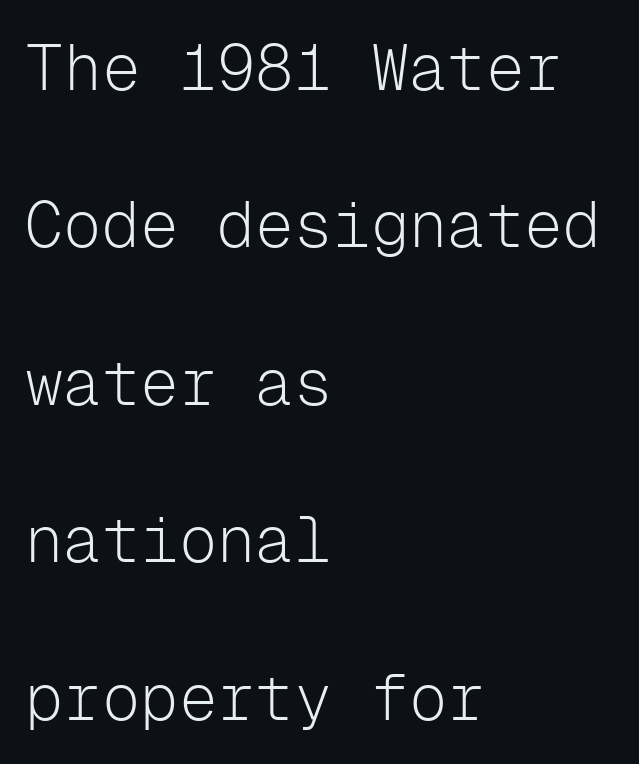
Q: Is the text bold? A: No.
Q: Is the text italic (slanted)? A: No, it is upright.
Q: Is the typeface a serif or a sans-serif typeface? A: Sans-serif.
Q: Is the text underlined? A: No.
Q: How is the paragraph aligned? A: Left-aligned.
Q: Is the spacing between letters normal or unusually wide? A: Normal.
Q: Is the spacing between lines tight, normal or loose? A: Loose.
Q: Width (condensed, normal, or wide)? A: Normal.
Q: Stroke contrast? A: Low.
Q: x-height? A: Medium.
Q: Monospaced? A: Yes.
